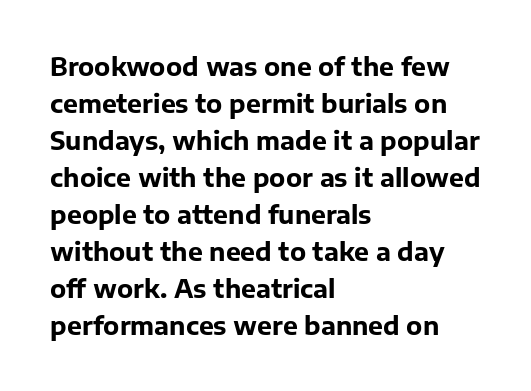
The image shows 25 px bold type, upright; set left-aligned, normal line spacing (1.48x), normal letter spacing, not underlined.
